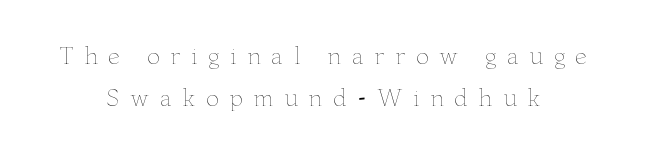
Q: Is the text bold? A: No.
Q: Is the text italic (slanted)? A: No, it is upright.
Q: Is the text underlined? A: No.
Q: How is the paragraph aligned? A: Centered.
Q: Is the spacing between letters normal or unusually wide? A: Unusually wide.
Q: Is the spacing between lines tight, normal or loose? A: Loose.
